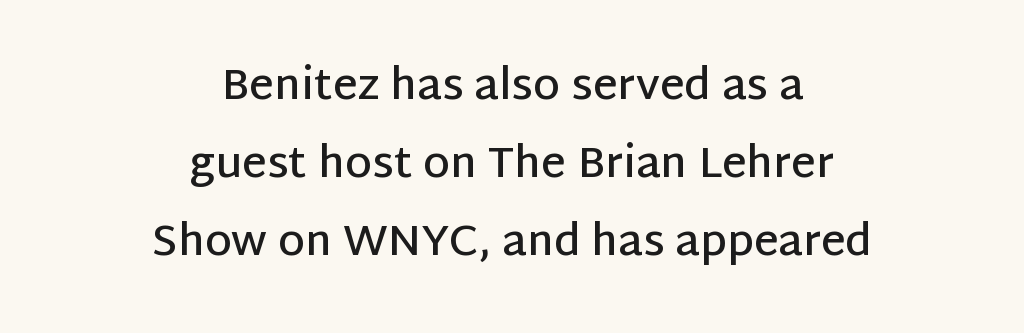
The axis of the letterforms is exactly vertical. This is the in-between weight designers call semibold or demi. This rendering leaves character spacing at its baseline value. The rendering uses natural spacing where letterforms have individual widths. This sample uses a sans-serif face.
